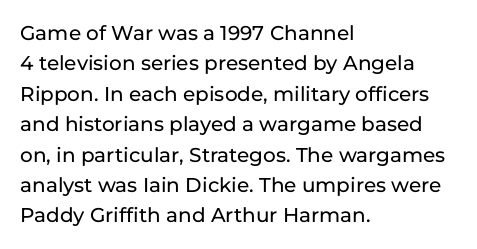
Q: Is the text italic (slanted)? A: No, it is upright.
Q: Is the text underlined? A: No.
Q: How is the paragraph aligned? A: Left-aligned.
Q: Is the spacing between letters normal or unusually wide? A: Normal.
Q: Is the spacing between lines tight, normal or loose? A: Normal.
